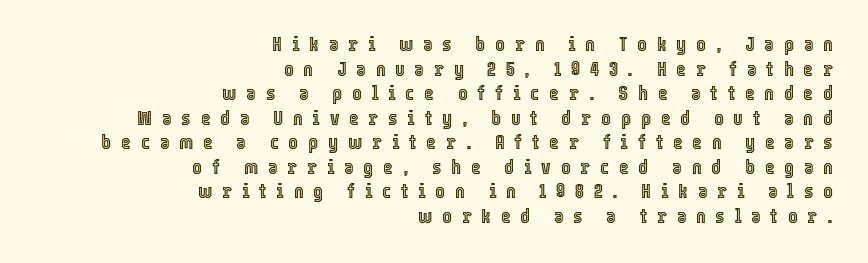
{"italic": "no", "underline": "no", "align": "right", "line_spacing_ratio": 1.17, "letter_spacing": "wide", "letter_spacing_em": 0.46, "glyph_px": 21}
